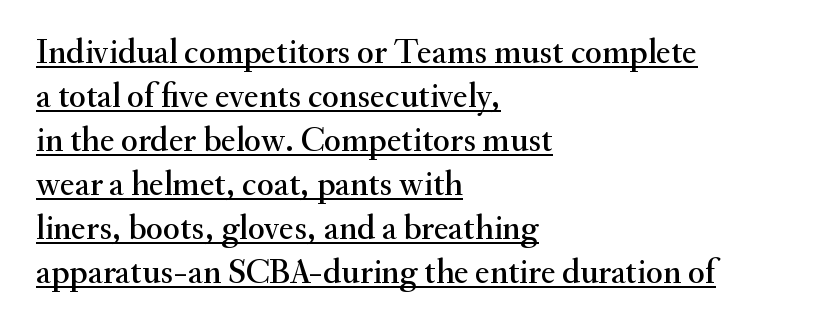
{"serif": "yes", "italic": "no", "width": "normal", "stroke_contrast": "medium", "x_height": "small", "monospaced": "no", "underline": "yes", "align": "left", "line_spacing": "normal", "line_spacing_ratio": 1.26, "letter_spacing": "normal", "letter_spacing_em": 0.0, "glyph_px": 35}
